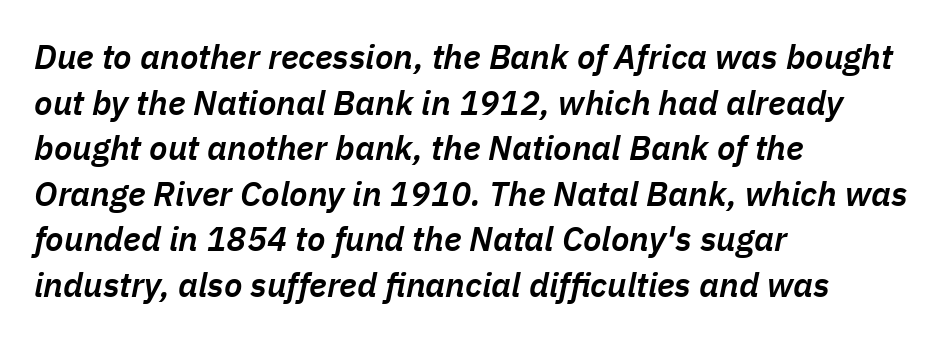
Q: Is the text bold? A: Semi-bold.
Q: Is the text italic (slanted)? A: Yes, it leans right by about 11 degrees.
Q: Is the text underlined? A: No.
Q: How is the paragraph aligned? A: Left-aligned.
Q: Is the spacing between letters normal or unusually wide? A: Normal.
Q: Is the spacing between lines tight, normal or loose? A: Normal.
Q: Width (condensed, normal, or wide)? A: Normal.
Q: Stroke contrast? A: Low.
Q: x-height? A: Medium.
Q: Monospaced? A: No.
